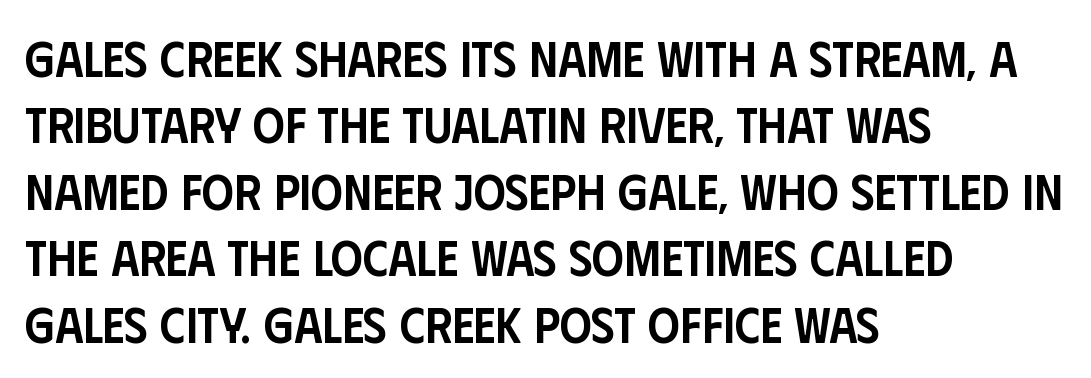
The image shows 50 px semibold, condensed sans-serif type, upright; set left-aligned, normal line spacing (1.33x), normal letter spacing, not underlined; low stroke contrast and a large x-height.
